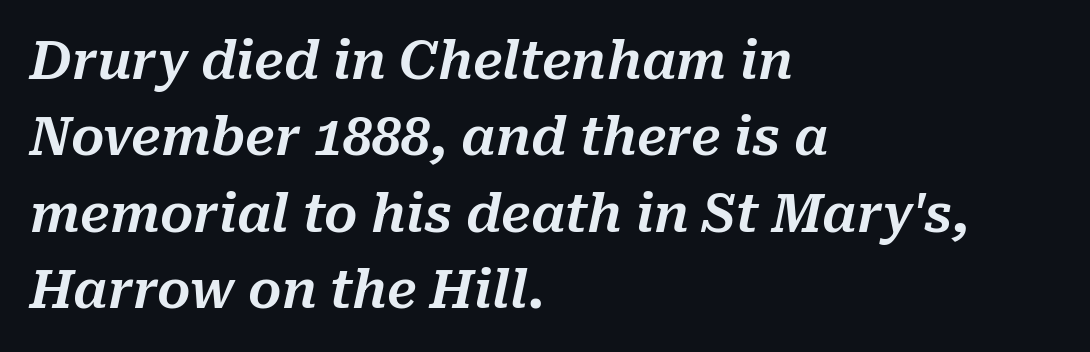
The area under the type is left untouched. Compared with ordinary roman type, these characters are visibly tilted. This sample keeps an unexceptional amount of space between lines. Line beginnings align vertically; line endings do not.
